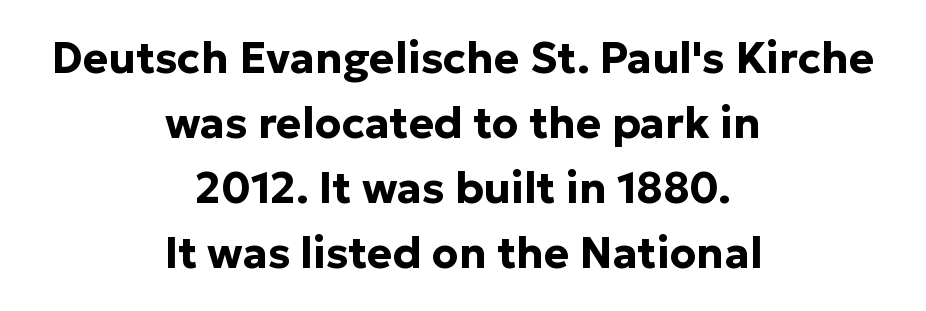
Q: Is the text bold? A: Yes.
Q: Is the text italic (slanted)? A: No, it is upright.
Q: Is the typeface a serif or a sans-serif typeface? A: Sans-serif.
Q: Is the text underlined? A: No.
Q: How is the paragraph aligned? A: Centered.
Q: Is the spacing between letters normal or unusually wide? A: Normal.
Q: Is the spacing between lines tight, normal or loose? A: Normal.
Q: Width (condensed, normal, or wide)? A: Normal.
Q: Stroke contrast? A: Low.
Q: x-height? A: Medium.
Q: Monospaced? A: No.
